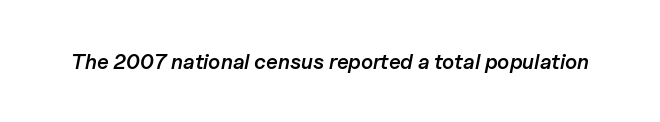
Moderately thickened strokes mark this as semibold type. Rendered with sloped, italic letterforms. The face used here is rendered with its standard letterfit. Beneath every word, the page is bare.
